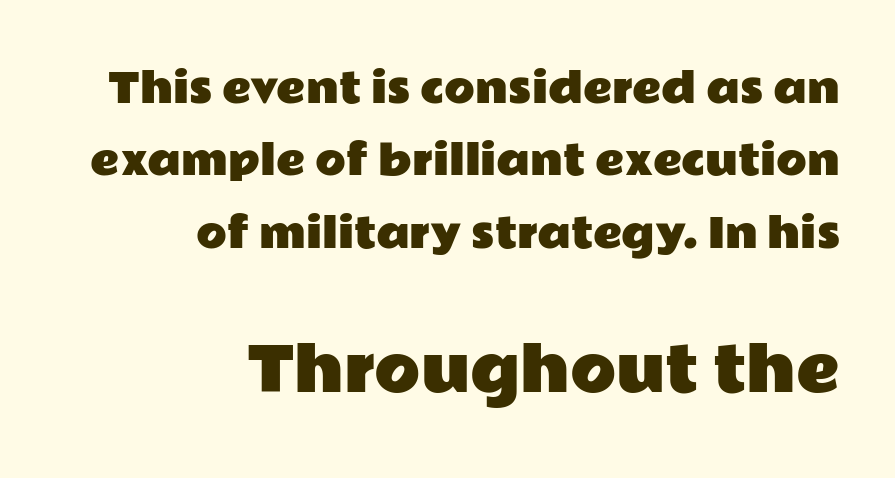
Q: Is the text italic (slanted)? A: No, it is upright.
Q: Is the typeface a serif or a sans-serif typeface? A: Sans-serif.
Q: Is the text underlined? A: No.
Q: How is the paragraph aligned? A: Right-aligned.
Q: Is the spacing between letters normal or unusually wide? A: Normal.
Q: Which block of text is set in a larger size, the first (top) or the second (bottom)? A: The second (bottom) one.
Q: Width (condensed, normal, or wide)? A: Wide.
Q: Stroke contrast? A: Low.
Q: x-height? A: Medium.
Q: Monospaced? A: No.
